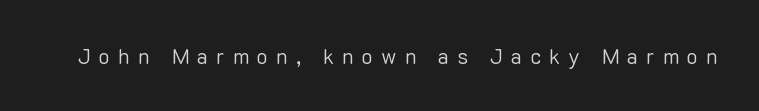
The image shows 21 px text type, upright; set unusually wide letter spacing (+0.39 em), not underlined.
